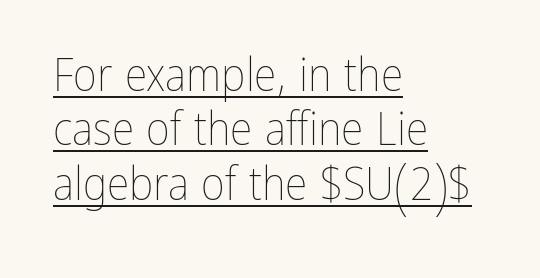
Q: Is the text bold? A: No.
Q: Is the text italic (slanted)? A: No, it is upright.
Q: Is the text underlined? A: Yes.
Q: How is the paragraph aligned? A: Left-aligned.
Q: Is the spacing between letters normal or unusually wide? A: Normal.
Q: Width (condensed, normal, or wide)? A: Condensed.
Q: Stroke contrast? A: Low.
Q: x-height? A: Medium.
Q: Monospaced? A: No.
